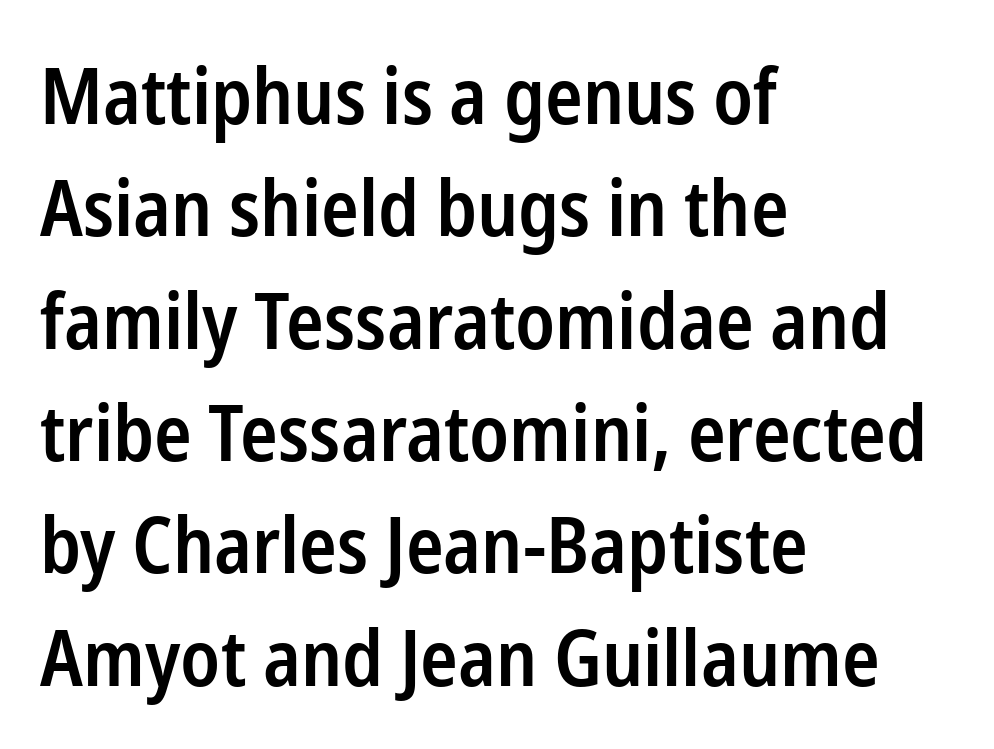
{"serif": "no", "italic": "no", "bold": "semi", "weight": "semibold", "width": "condensed", "stroke_contrast": "low", "x_height": "medium", "monospaced": "no", "underline": "no", "align": "left", "line_spacing": "normal", "line_spacing_ratio": 1.44, "letter_spacing": "normal", "letter_spacing_em": 0.0, "glyph_px": 78}
